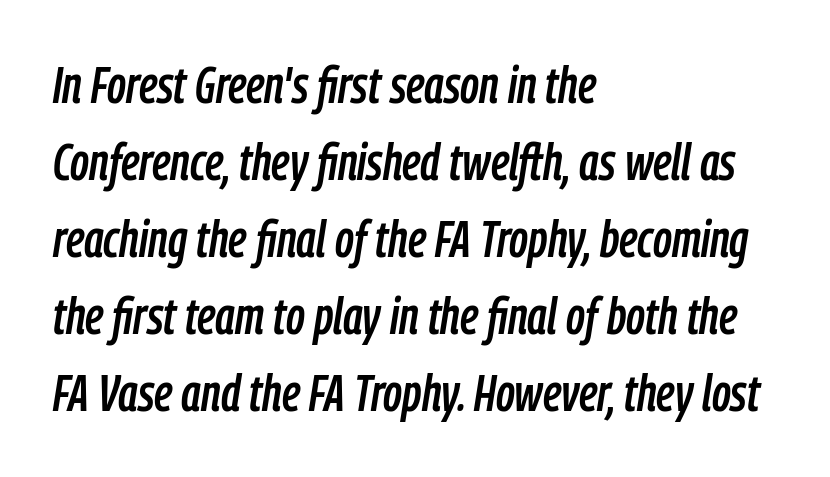
{"italic": "yes", "lean": "right", "slant_degrees": 9, "width": "condensed", "stroke_contrast": "low", "x_height": "medium", "monospaced": "no", "underline": "no", "align": "left", "line_spacing": "normal", "line_spacing_ratio": 1.51, "letter_spacing": "normal", "letter_spacing_em": 0.0, "glyph_px": 51}
